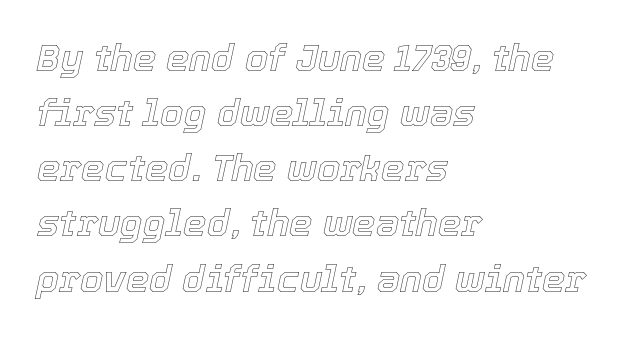
The image shows 37 px text type, italic (leaning right); set left-aligned, normal line spacing (1.49x), normal letter spacing, not underlined; a medium x-height.
